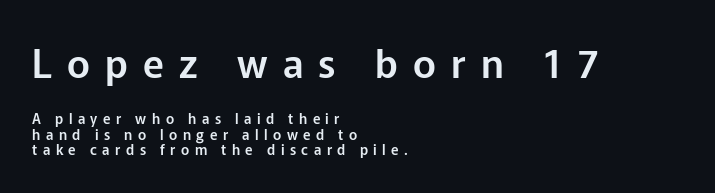
Q: Is the text italic (slanted)? A: No, it is upright.
Q: Is the typeface a serif or a sans-serif typeface? A: Sans-serif.
Q: Is the text underlined? A: No.
Q: How is the paragraph aligned? A: Left-aligned.
Q: Is the spacing between letters normal or unusually wide? A: Unusually wide.
Q: Is the spacing between lines tight, normal or loose? A: Tight.
Q: Which block of text is set in a larger size, the first (top) or the second (bottom)? A: The first (top) one.
Q: Width (condensed, normal, or wide)? A: Normal.
Q: Stroke contrast? A: Low.
Q: x-height? A: Medium.
Q: Monospaced? A: No.
